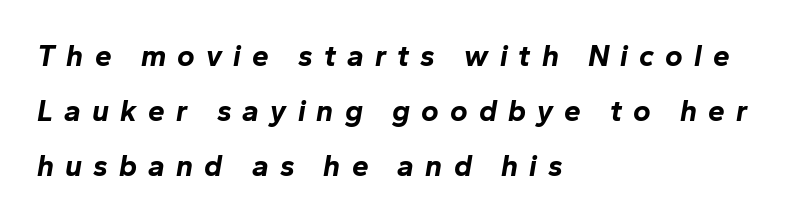
{"italic": "yes", "lean": "right", "slant_degrees": 10, "bold": "yes", "weight": "bold", "width": "normal", "stroke_contrast": "low", "x_height": "medium", "monospaced": "no", "underline": "no", "align": "left", "line_spacing_ratio": 1.84, "letter_spacing": "wide", "letter_spacing_em": 0.37, "glyph_px": 30}
